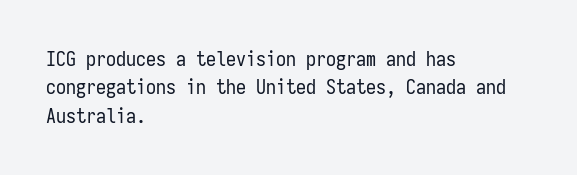
The image shows 20 px text type, upright; set left-aligned, normal line spacing (1.42x), normal letter spacing, not underlined.
